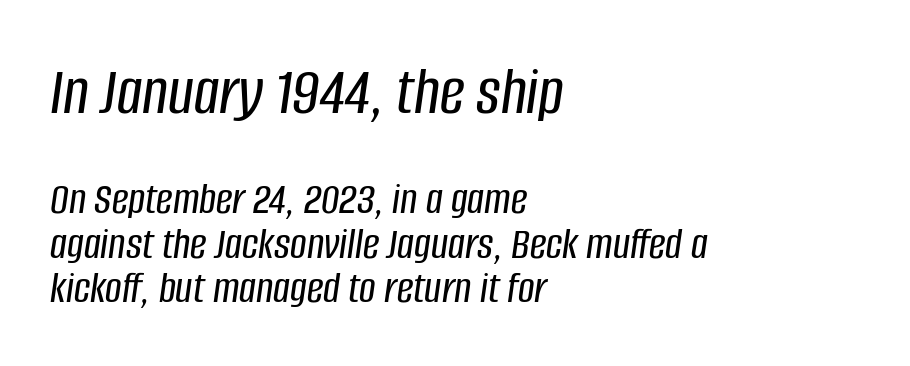
{"italic": "yes", "lean": "right", "slant_degrees": 8, "width": "condensed", "stroke_contrast": "low", "x_height": "large", "monospaced": "no", "underline": "no", "align": "left", "line_spacing": "tight", "line_spacing_ratio": 0.96, "letter_spacing": "normal", "letter_spacing_em": 0.0, "larger_block": "first", "size_ratio": 1.5, "glyph_px": 69}
